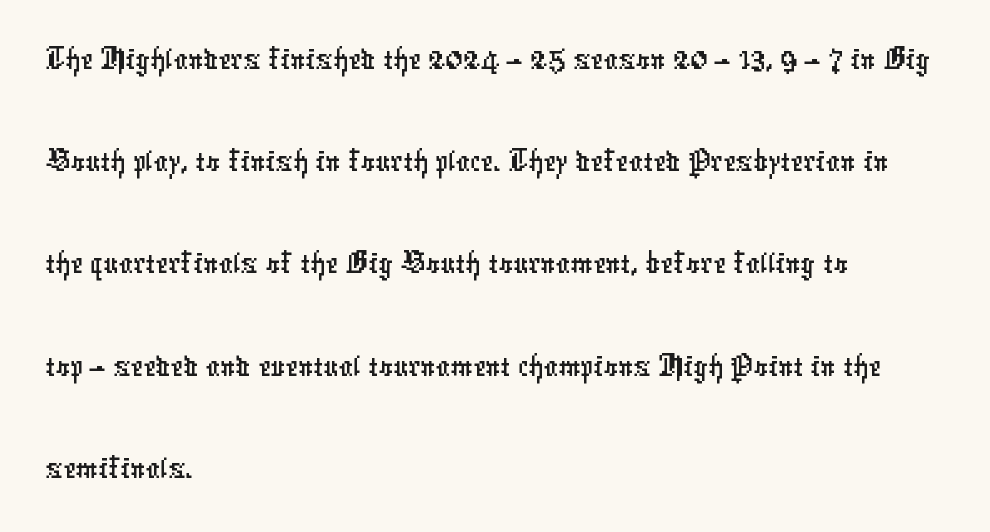
{"serif": "no", "width": "condensed", "stroke_contrast": "low", "x_height": "medium", "monospaced": "no", "underline": "no", "align": "left", "line_spacing": "normal", "line_spacing_ratio": 1.46, "letter_spacing": "normal", "letter_spacing_em": 0.0, "glyph_px": 70}
